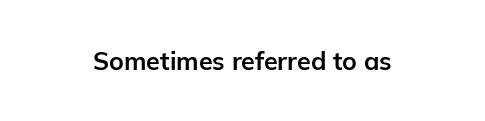
Q: Is the text bold? A: Yes.
Q: Is the text italic (slanted)? A: No, it is upright.
Q: Is the text underlined? A: No.
Q: Is the spacing between letters normal or unusually wide? A: Normal.
